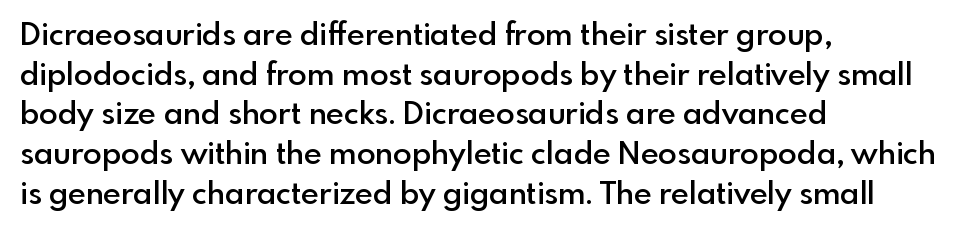
Q: Is the text bold? A: Semi-bold.
Q: Is the text italic (slanted)? A: No, it is upright.
Q: Is the typeface a serif or a sans-serif typeface? A: Sans-serif.
Q: Is the text underlined? A: No.
Q: How is the paragraph aligned? A: Left-aligned.
Q: Is the spacing between letters normal or unusually wide? A: Normal.
Q: Is the spacing between lines tight, normal or loose? A: Normal.
Q: Width (condensed, normal, or wide)? A: Normal.
Q: x-height? A: Small.
Q: Monospaced? A: No.
